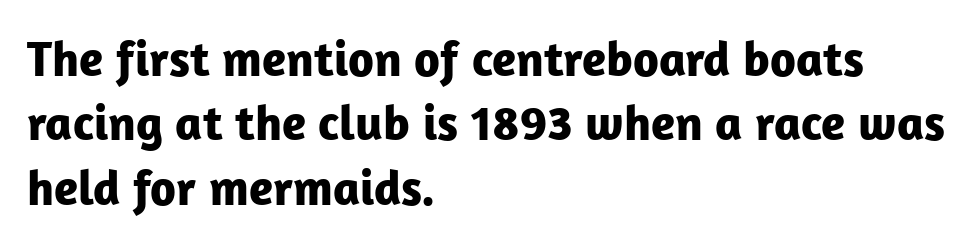
Q: Is the text bold? A: Yes.
Q: Is the text italic (slanted)? A: No, it is upright.
Q: Is the typeface a serif or a sans-serif typeface? A: Sans-serif.
Q: Is the text underlined? A: No.
Q: How is the paragraph aligned? A: Left-aligned.
Q: Is the spacing between letters normal or unusually wide? A: Normal.
Q: Is the spacing between lines tight, normal or loose? A: Normal.
Q: Width (condensed, normal, or wide)? A: Normal.
Q: Stroke contrast? A: Low.
Q: x-height? A: Medium.
Q: Monospaced? A: No.
